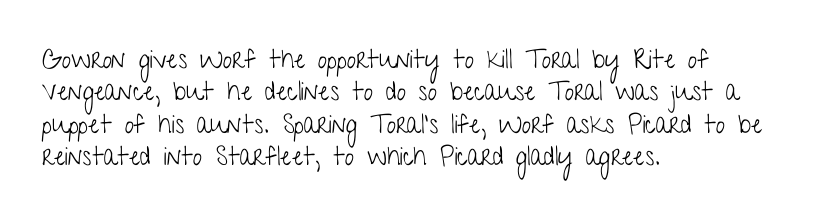
{"italic": "no", "bold": "no", "underline": "no", "align": "left", "line_spacing": "normal", "line_spacing_ratio": 1.25, "letter_spacing": "normal", "letter_spacing_em": 0.0, "glyph_px": 26}
